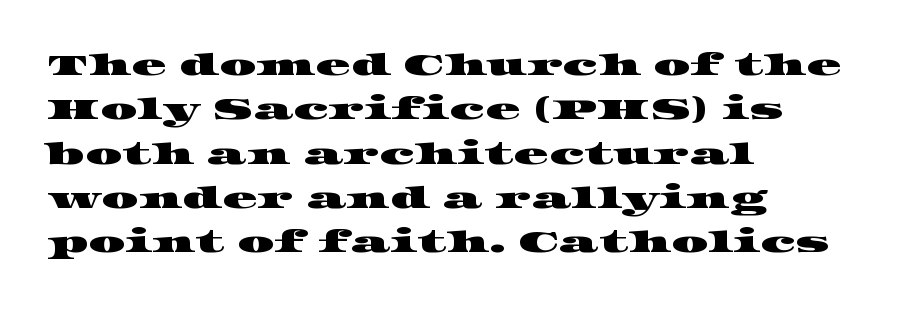
Q: Is the typeface a serif or a sans-serif typeface? A: Serif.
Q: Is the text underlined? A: No.
Q: How is the paragraph aligned? A: Left-aligned.
Q: Is the spacing between letters normal or unusually wide? A: Normal.
Q: Is the spacing between lines tight, normal or loose? A: Normal.
Q: Width (condensed, normal, or wide)? A: Wide.
Q: Stroke contrast? A: High.
Q: x-height? A: Large.
Q: Monospaced? A: No.
